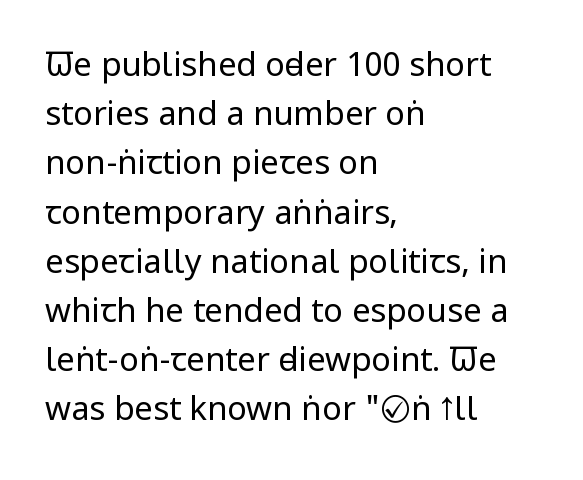
The image shows 33 px regular-weight, condensed sans-serif type, upright; set left-aligned, normal line spacing (1.49x), normal letter spacing, not underlined; low stroke contrast and a large x-height.
